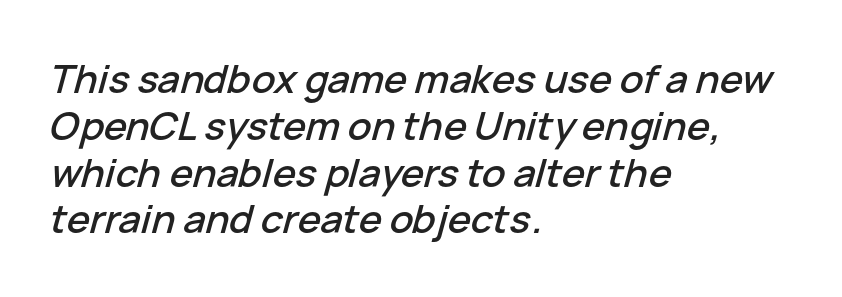
Short and long lines alike share a common starting point at left. Honestly, there is no underline to notice here at all. Looks like regular typesetting: each glyph gets only the width it needs. Quick note: italic. Letter spacing: default.
